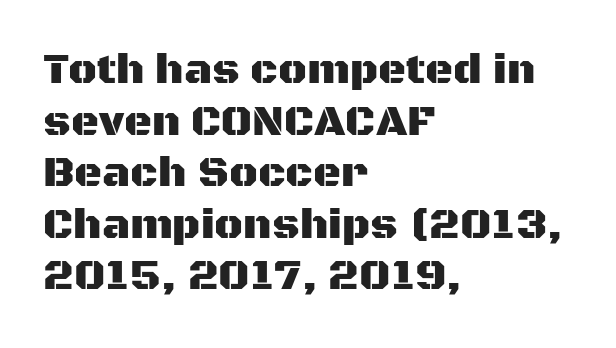
The zone under the glyphs is completely vacant. You could not count columns in this text — the font is proportionally spaced. Casual observation: everything's shoved over to the left. A typesetter would label this face a sans.
